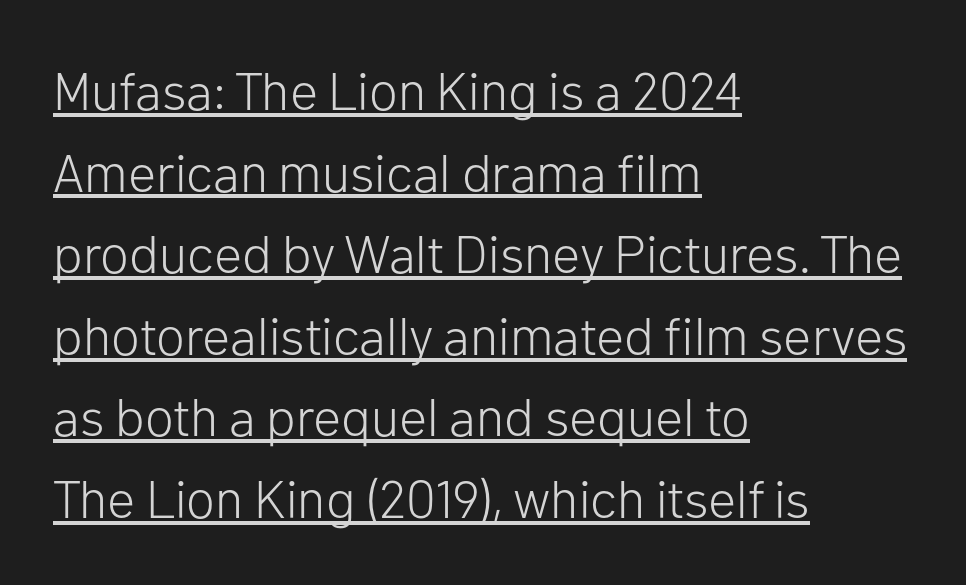
The words here are underlined. Bold? No — there's no thickening of the strokes. Compared with typical body copy, the letter spacing here is the same. You could not count columns in this text — the font is proportionally spaced. Is the block centered? No — it sits flush against the left margin. Unlike italic type, these characters show no tilt at all.
